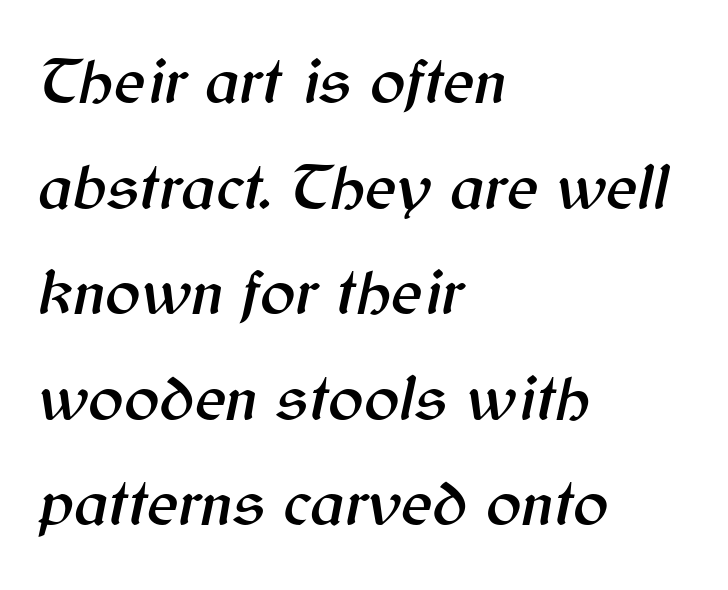
Q: Is the text italic (slanted)? A: Yes, it leans right by about 12 degrees.
Q: Is the text underlined? A: No.
Q: How is the paragraph aligned? A: Left-aligned.
Q: Is the spacing between letters normal or unusually wide? A: Normal.
Q: Is the spacing between lines tight, normal or loose? A: Normal.
Q: Width (condensed, normal, or wide)? A: Normal.
Q: Stroke contrast? A: Medium.
Q: x-height? A: Medium.
Q: Monospaced? A: No.
